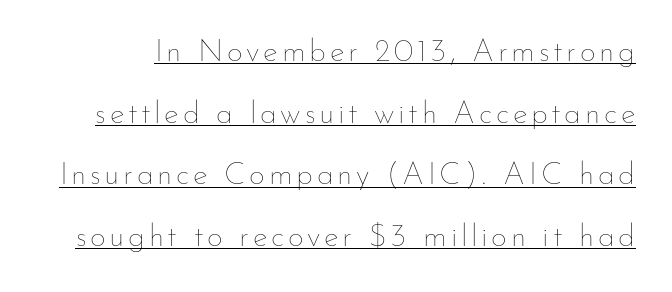
Q: Is the text bold? A: No.
Q: Is the text italic (slanted)? A: No, it is upright.
Q: Is the text underlined? A: Yes.
Q: Is the spacing between lines tight, normal or loose? A: Loose.
Q: Width (condensed, normal, or wide)? A: Normal.
Q: Stroke contrast? A: Low.
Q: x-height? A: Small.
Q: Monospaced? A: No.
